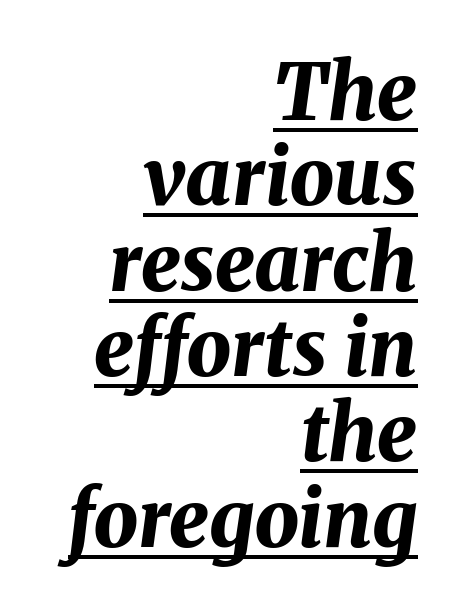
{"italic": "yes", "lean": "right", "slant_degrees": 8, "bold": "yes", "weight": "bold", "width": "normal", "stroke_contrast": "medium", "x_height": "medium", "monospaced": "no", "underline": "yes", "align": "right", "line_spacing": "tight", "line_spacing_ratio": 1.08, "letter_spacing": "normal", "letter_spacing_em": 0.0, "glyph_px": 79}
